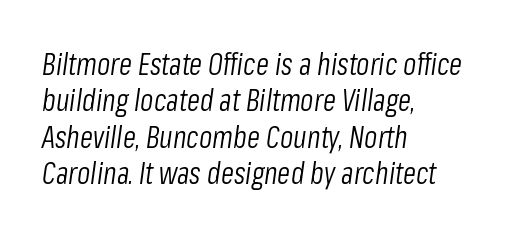
Q: Is the text bold? A: No.
Q: Is the text italic (slanted)? A: Yes, it leans right by about 8 degrees.
Q: Is the text underlined? A: No.
Q: How is the paragraph aligned? A: Left-aligned.
Q: Is the spacing between letters normal or unusually wide? A: Normal.
Q: Width (condensed, normal, or wide)? A: Condensed.
Q: Stroke contrast? A: Low.
Q: x-height? A: Medium.
Q: Monospaced? A: No.
